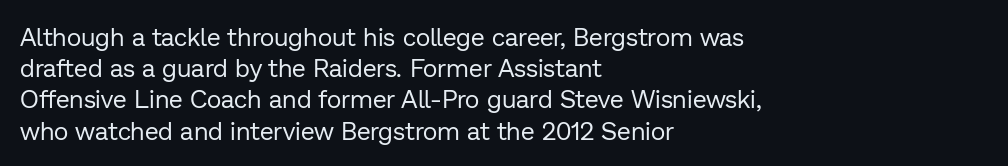
{"italic": "no", "bold": "no", "underline": "no", "align": "left", "line_spacing": "normal", "line_spacing_ratio": 1.25, "letter_spacing": "normal", "letter_spacing_em": 0.0, "glyph_px": 25}
